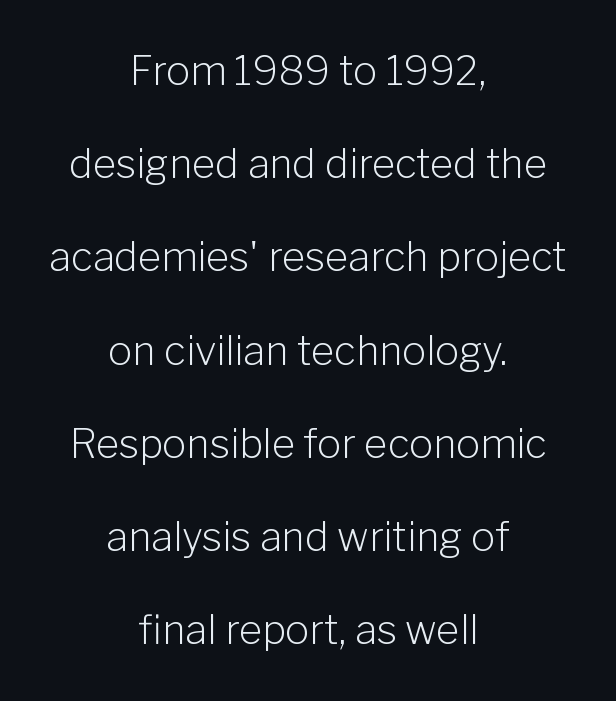
Q: Is the text bold? A: No.
Q: Is the text italic (slanted)? A: No, it is upright.
Q: Is the typeface a serif or a sans-serif typeface? A: Sans-serif.
Q: Is the text underlined? A: No.
Q: How is the paragraph aligned? A: Centered.
Q: Is the spacing between letters normal or unusually wide? A: Normal.
Q: Is the spacing between lines tight, normal or loose? A: Loose.
Q: Width (condensed, normal, or wide)? A: Normal.
Q: Stroke contrast? A: Low.
Q: x-height? A: Medium.
Q: Monospaced? A: No.
